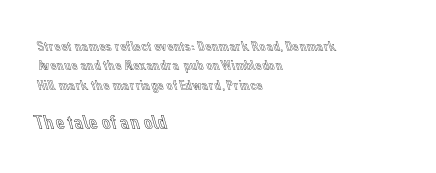
Q: Is the text italic (slanted)? A: Yes.
Q: Is the text underlined? A: No.
Q: How is the paragraph aligned? A: Left-aligned.
Q: Is the spacing between letters normal or unusually wide? A: Normal.
Q: Is the spacing between lines tight, normal or loose? A: Normal.
Q: Which block of text is set in a larger size, the first (top) or the second (bottom)? A: The second (bottom) one.
